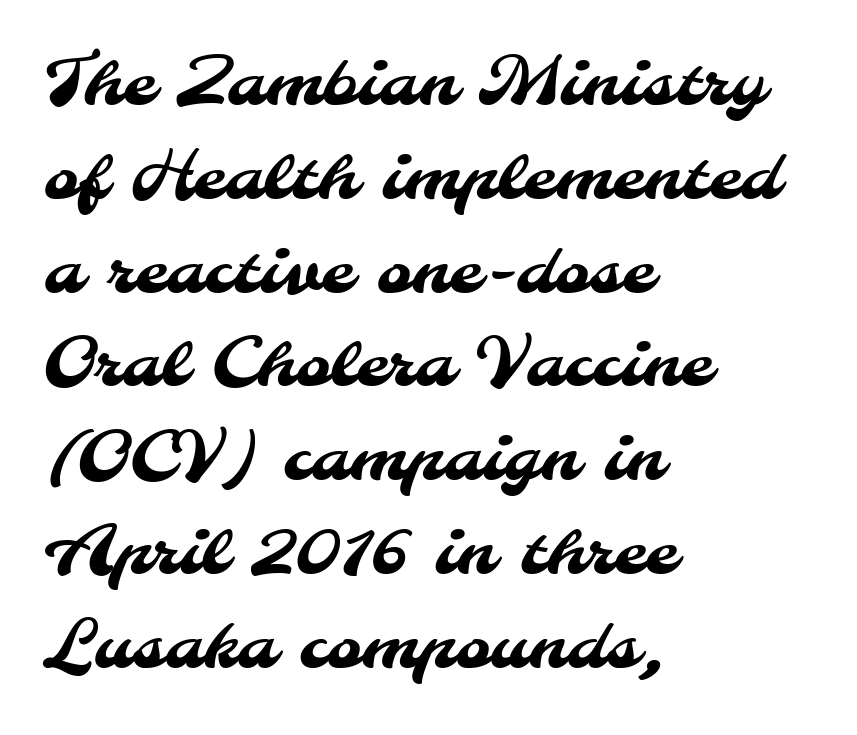
Q: Is the typeface a serif or a sans-serif typeface? A: Sans-serif.
Q: Is the text underlined? A: No.
Q: How is the paragraph aligned? A: Left-aligned.
Q: Is the spacing between letters normal or unusually wide? A: Normal.
Q: Is the spacing between lines tight, normal or loose? A: Normal.
Q: Width (condensed, normal, or wide)? A: Normal.
Q: Stroke contrast? A: Medium.
Q: x-height? A: Small.
Q: Monospaced? A: No.
